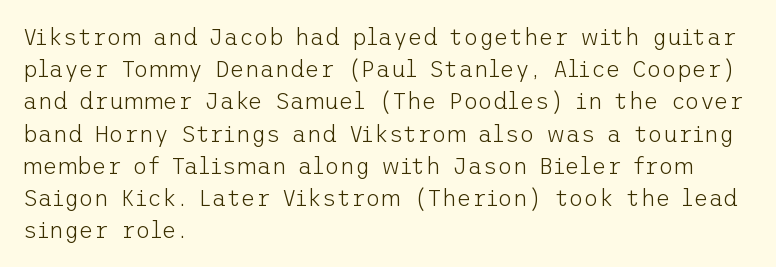
Regarding leading, the lines here are spaced in the standard way. The setting favours the left margin, as ordinary paragraphs usually do. The typeface has the unassuming heft of standard copy or less. The tracking reads as untouched default to a designer's eye. Type without underlining. Vertical strokes here are truly vertical.
